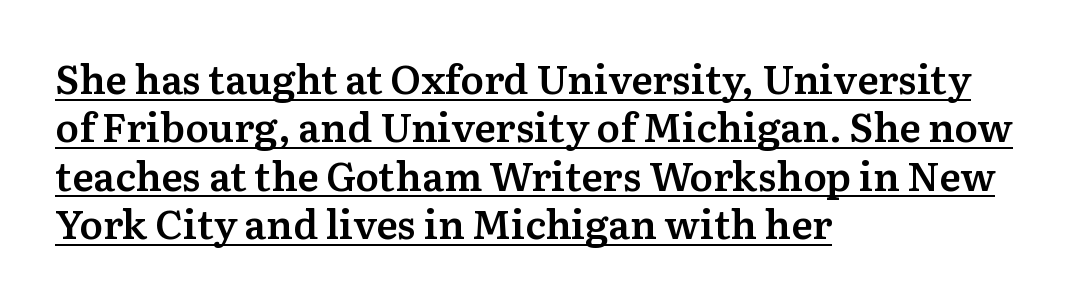
Q: Is the text bold? A: Semi-bold.
Q: Is the text italic (slanted)? A: No, it is upright.
Q: Is the typeface a serif or a sans-serif typeface? A: Serif.
Q: Is the text underlined? A: Yes.
Q: How is the paragraph aligned? A: Left-aligned.
Q: Is the spacing between letters normal or unusually wide? A: Normal.
Q: Width (condensed, normal, or wide)? A: Normal.
Q: Stroke contrast? A: Medium.
Q: x-height? A: Medium.
Q: Monospaced? A: No.
